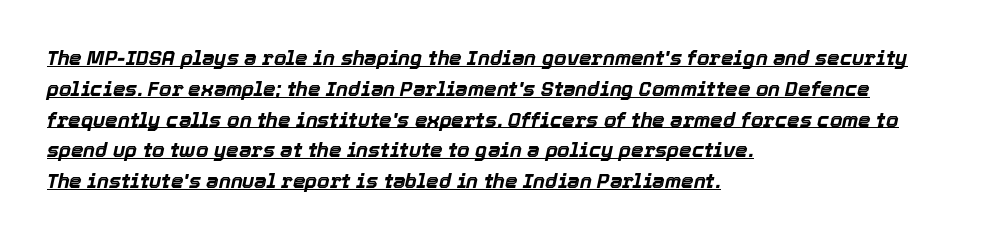
Q: Is the text bold? A: Yes.
Q: Is the text italic (slanted)? A: Yes, it leans right by about 12 degrees.
Q: Is the text underlined? A: Yes.
Q: How is the paragraph aligned? A: Left-aligned.
Q: Is the spacing between letters normal or unusually wide? A: Normal.
Q: Is the spacing between lines tight, normal or loose? A: Normal.
